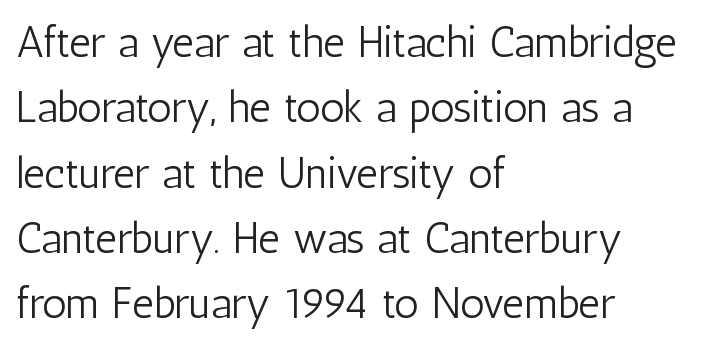
{"serif": "no", "italic": "no", "bold": "no", "weight": "light", "width": "condensed", "stroke_contrast": "low", "x_height": "medium", "monospaced": "no", "underline": "no", "align": "left", "line_spacing": "normal", "line_spacing_ratio": 1.52, "letter_spacing": "normal", "letter_spacing_em": 0.0, "glyph_px": 43}
